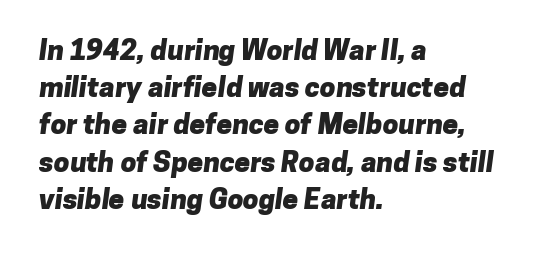
Q: Is the text bold? A: Yes.
Q: Is the typeface a serif or a sans-serif typeface? A: Sans-serif.
Q: Is the text underlined? A: No.
Q: How is the paragraph aligned? A: Left-aligned.
Q: Is the spacing between letters normal or unusually wide? A: Normal.
Q: Is the spacing between lines tight, normal or loose? A: Normal.
Q: Width (condensed, normal, or wide)? A: Normal.
Q: Stroke contrast? A: Low.
Q: x-height? A: Medium.
Q: Monospaced? A: No.
